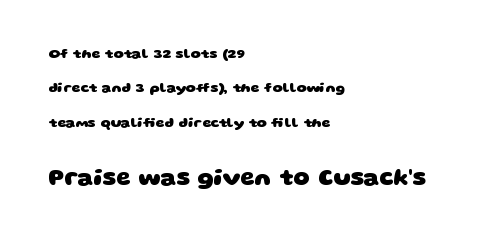
Q: Is the text bold? A: Yes.
Q: Is the text underlined? A: No.
Q: How is the paragraph aligned? A: Left-aligned.
Q: Is the spacing between letters normal or unusually wide? A: Normal.
Q: Is the spacing between lines tight, normal or loose? A: Loose.
Q: Which block of text is set in a larger size, the first (top) or the second (bottom)? A: The second (bottom) one.
